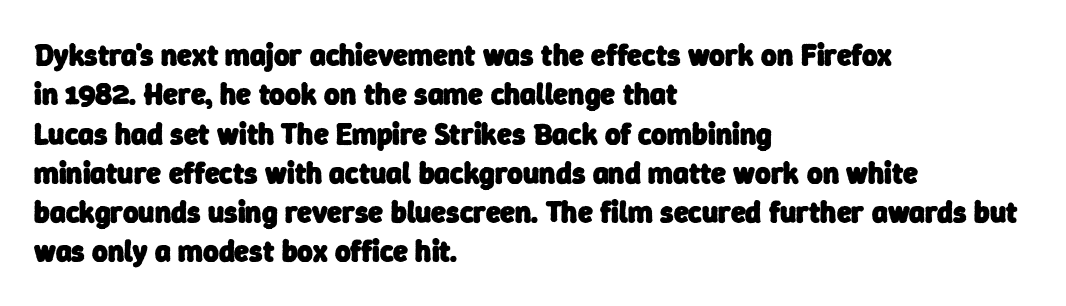
How are the letters spaced? Ordinarily, with no added tracking. Heavy, bold letterforms. A student would call this left alignment; a typographer would say flush left, rag right. Regarding leading, the lines here are spaced in the standard way. Letters rest on an invisible, unmarked baseline.
